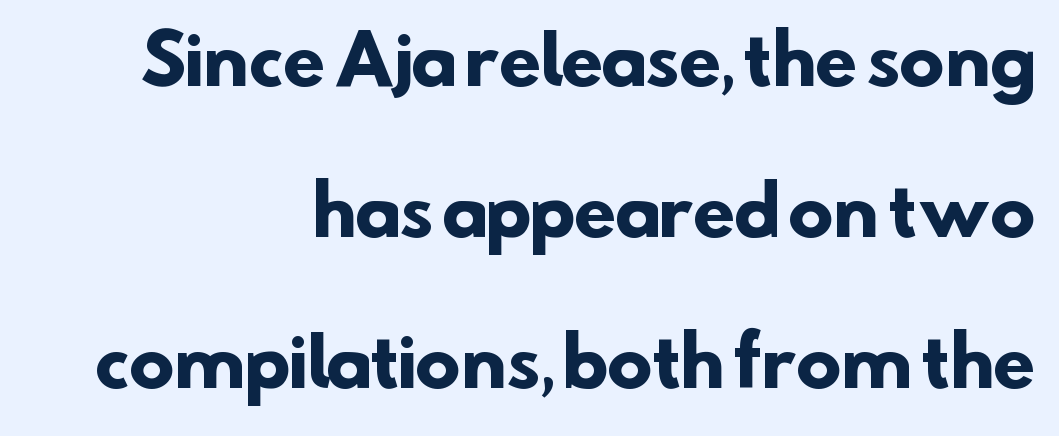
The image shows 68 px heavy sans-serif type; set right-aligned, loose line spacing (2.22x), normal letter spacing, not underlined; low stroke contrast and a small x-height.
